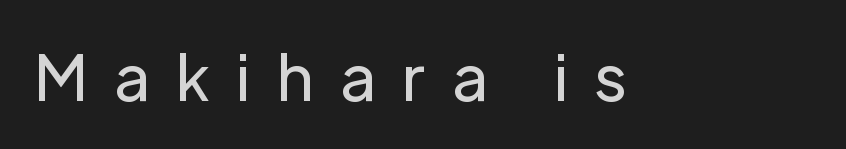
Q: Is the text bold? A: No.
Q: Is the text italic (slanted)? A: No, it is upright.
Q: Is the typeface a serif or a sans-serif typeface? A: Sans-serif.
Q: Is the text underlined? A: No.
Q: Is the spacing between letters normal or unusually wide? A: Unusually wide.
Q: Width (condensed, normal, or wide)? A: Normal.
Q: Stroke contrast? A: Low.
Q: x-height? A: Medium.
Q: Monospaced? A: No.
